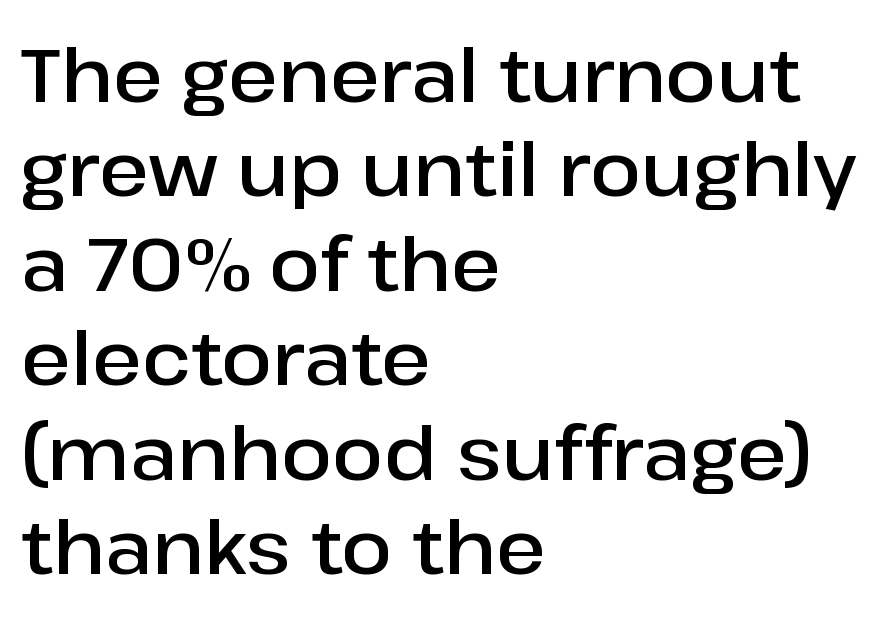
Serif or sans? Sans — the stroke terminals are bare. Summary of weight: moderately heavy, a semibold. The tracking reads as untouched default to a designer's eye. Characters remain perfectly vertical along every line. All the whitespace from short lines collects on the right.
